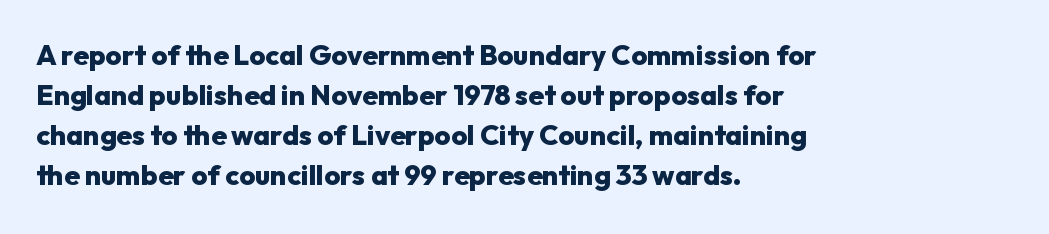
Q: Is the text bold? A: Yes.
Q: Is the text italic (slanted)? A: No, it is upright.
Q: Is the typeface a serif or a sans-serif typeface? A: Sans-serif.
Q: Is the text underlined? A: No.
Q: How is the paragraph aligned? A: Left-aligned.
Q: Is the spacing between letters normal or unusually wide? A: Normal.
Q: Is the spacing between lines tight, normal or loose? A: Normal.
Q: Width (condensed, normal, or wide)? A: Normal.
Q: Stroke contrast? A: Low.
Q: x-height? A: Medium.
Q: Monospaced? A: No.
